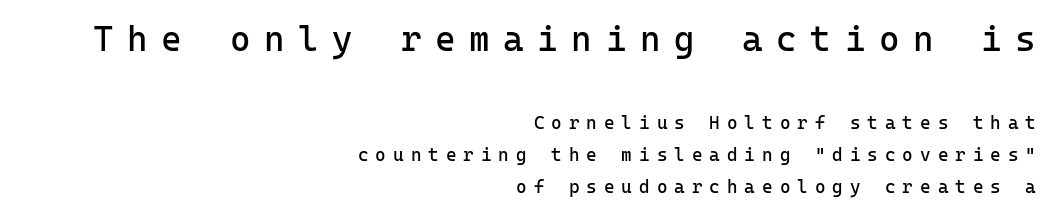
Caption: expanded tracking, letters set apart. The typeface chosen for these lines omits serifs. Do the characters align in a grid? Yes, the font is monospaced. Do the letters lean? They stand straight. The more generous point size was reserved for the upper chunk. The area under the type is left untouched.
